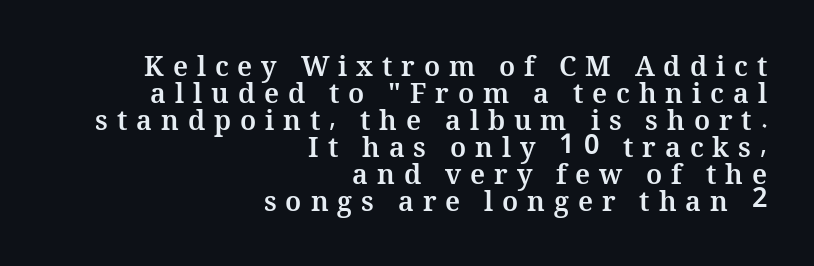
Q: Is the text bold? A: Yes.
Q: Is the text italic (slanted)? A: No, it is upright.
Q: Is the text underlined? A: No.
Q: How is the paragraph aligned? A: Right-aligned.
Q: Is the spacing between letters normal or unusually wide? A: Unusually wide.
Q: Is the spacing between lines tight, normal or loose? A: Tight.
